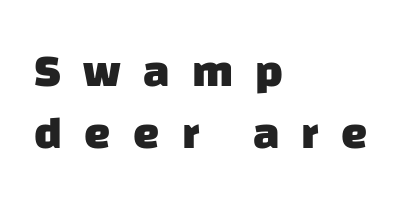
The image shows 47 px heavy sans-serif type; set left-aligned, normal line spacing (1.32x), unusually wide letter spacing (+0.47 em), not underlined; low stroke contrast and a large x-height.
